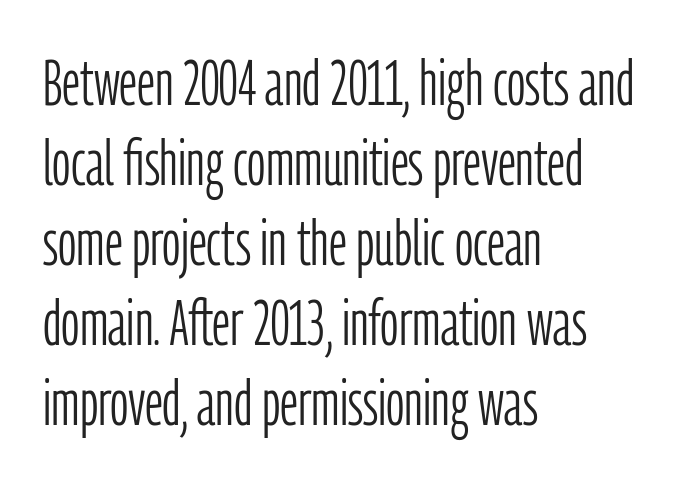
The image shows 64 px light, condensed sans-serif type, upright; set left-aligned, normal line spacing (1.25x), normal letter spacing, not underlined; low stroke contrast and a medium x-height.
